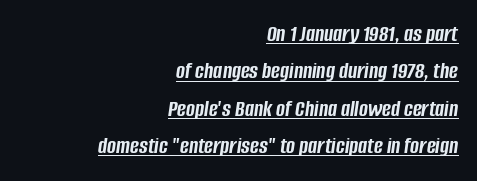
Q: Is the text bold? A: Yes.
Q: Is the text italic (slanted)? A: Yes, it leans right by about 8 degrees.
Q: Is the text underlined? A: Yes.
Q: How is the paragraph aligned? A: Right-aligned.
Q: Is the spacing between letters normal or unusually wide? A: Normal.
Q: Is the spacing between lines tight, normal or loose? A: Normal.
